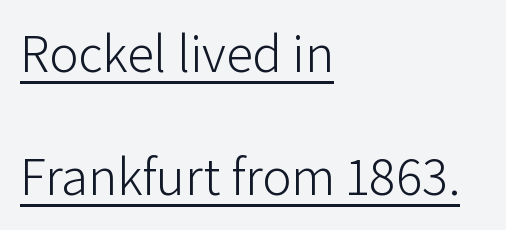
Students, observe the line beneath the letters — that is underlining. Spacing between characters is what you'd get straight out of the box. Interline gaps are noticeably wide in this sample. Do the letters lean? They stand straight. Line beginnings align vertically; line endings do not. The passage shown is typed in a proportional face where columns would drift.
